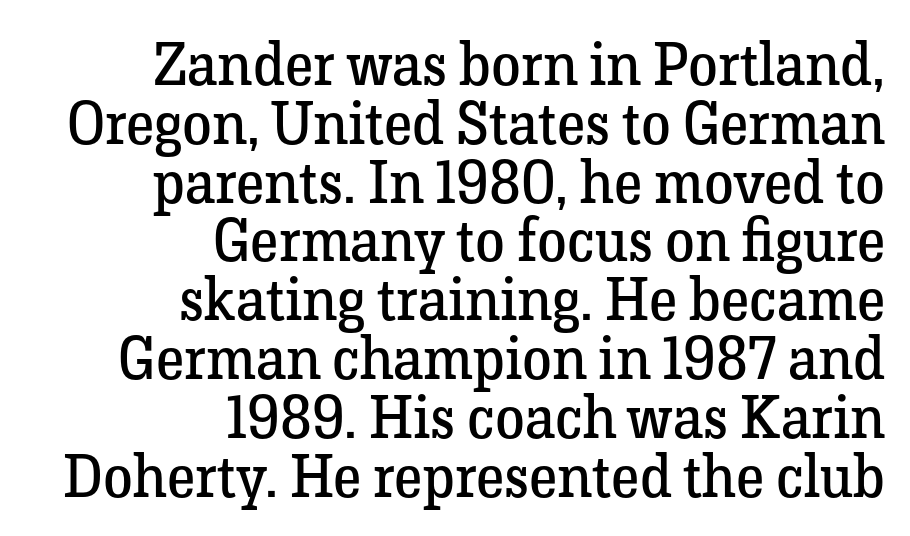
{"serif": "yes", "italic": "no", "bold": "no", "weight": "regular", "width": "normal", "stroke_contrast": "low", "x_height": "medium", "monospaced": "no", "underline": "no", "align": "right", "line_spacing": "tight", "line_spacing_ratio": 0.98, "letter_spacing": "normal", "letter_spacing_em": 0.0, "glyph_px": 60}
